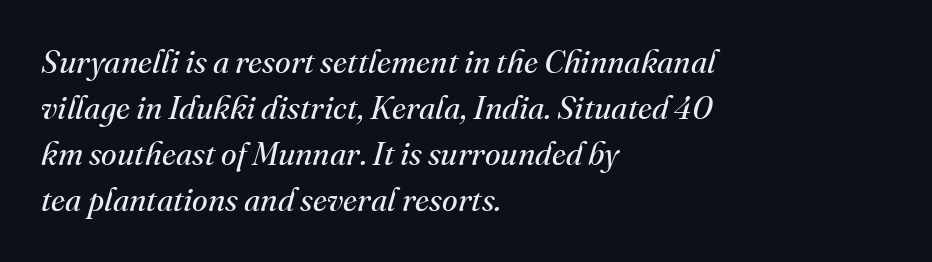
The image shows 32 px regular-weight serif type, italic (leaning right); set left-aligned, normal line spacing (1.44x), normal letter spacing, not underlined; medium stroke contrast and a small x-height.
